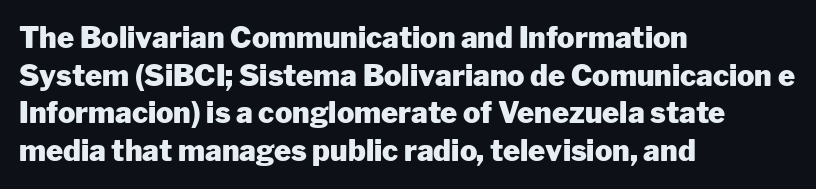
Vertical strokes here are truly vertical. The space between consecutive lines is moderate. The characters display no serif detailing; their extremities are plain. Each letter keeps its own natural width here, so spacing adapts to shape.
